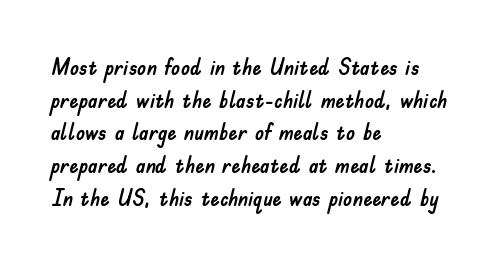
Q: Is the text italic (slanted)? A: Yes.
Q: Is the text underlined? A: No.
Q: How is the paragraph aligned? A: Left-aligned.
Q: Is the spacing between letters normal or unusually wide? A: Normal.
Q: Is the spacing between lines tight, normal or loose? A: Normal.
